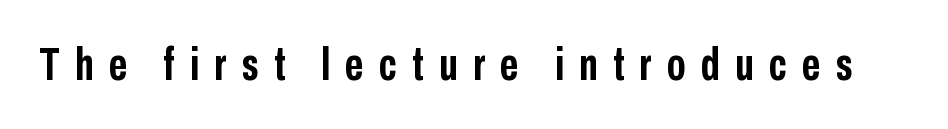
The image shows 46 px semibold, condensed sans-serif type, upright; set unusually wide letter spacing (+0.33 em), not underlined; low stroke contrast and a medium x-height.
